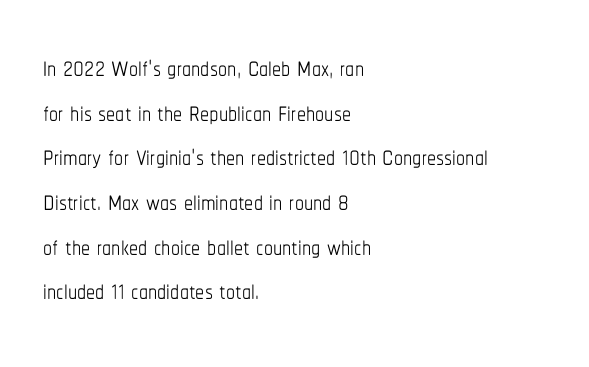
{"italic": "no", "bold": "no", "weight": "thin", "width": "condensed", "stroke_contrast": "low", "x_height": "medium", "monospaced": "no", "underline": "no", "align": "left", "line_spacing_ratio": 1.24, "letter_spacing": "normal", "letter_spacing_em": 0.0, "glyph_px": 36}
